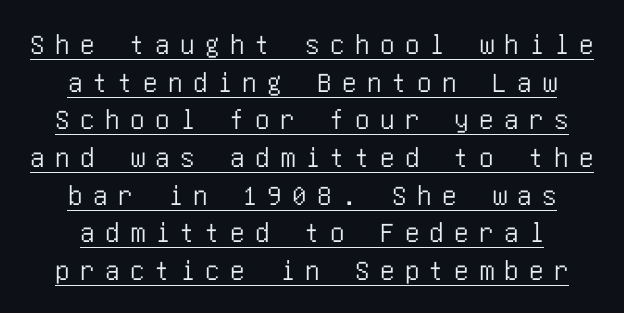
{"serif": "no", "italic": "no", "width": "condensed", "stroke_contrast": "low", "x_height": "large", "underline": "yes", "line_spacing": "normal", "line_spacing_ratio": 1.3, "letter_spacing": "wide", "letter_spacing_em": 0.36, "glyph_px": 29}
